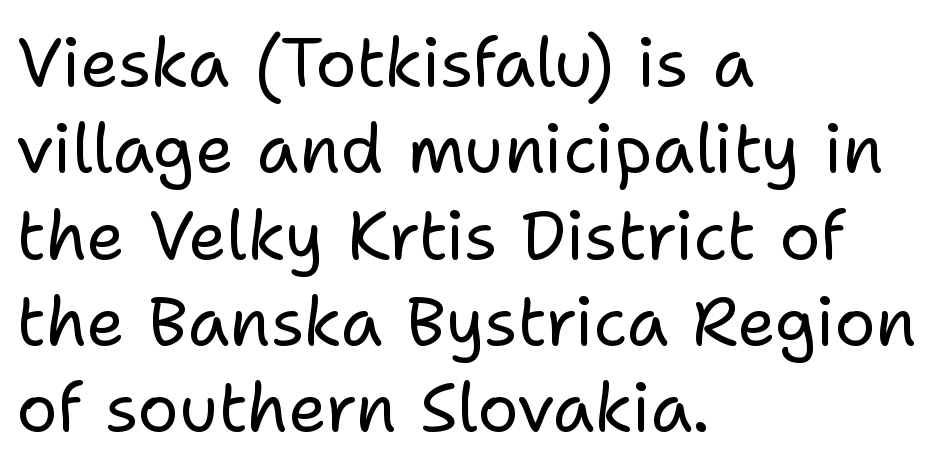
The image shows 68 px regular-weight sans-serif type, upright; set left-aligned, normal line spacing (1.27x), normal letter spacing, not underlined; low stroke contrast and a medium x-height.
